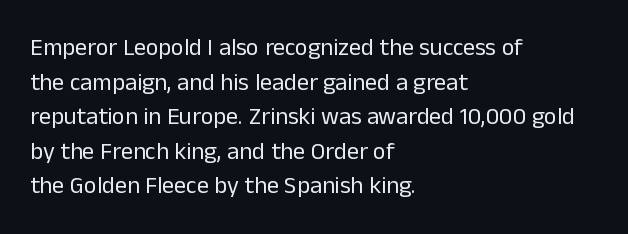
Q: Is the text bold? A: No.
Q: Is the text italic (slanted)? A: No, it is upright.
Q: Is the text underlined? A: No.
Q: How is the paragraph aligned? A: Left-aligned.
Q: Is the spacing between letters normal or unusually wide? A: Normal.
Q: Is the spacing between lines tight, normal or loose? A: Normal.
